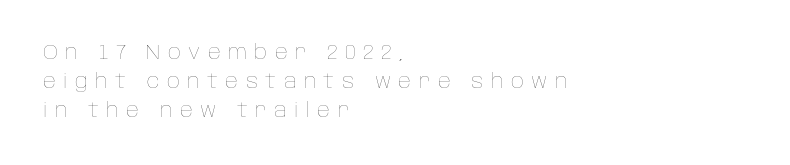
Q: Is the text bold? A: No.
Q: Is the text italic (slanted)? A: No, it is upright.
Q: Is the text underlined? A: No.
Q: How is the paragraph aligned? A: Left-aligned.
Q: Is the spacing between letters normal or unusually wide? A: Unusually wide.
Q: Is the spacing between lines tight, normal or loose? A: Normal.
